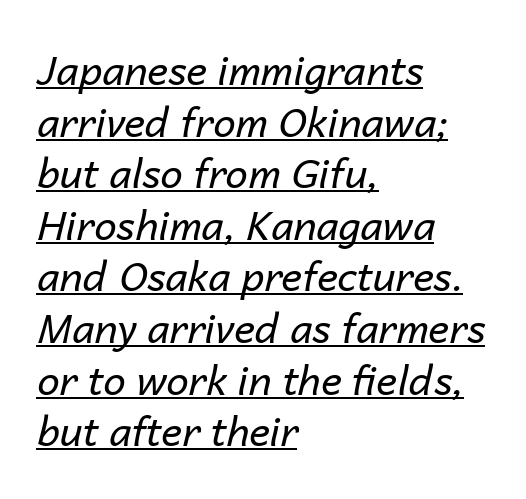
{"italic": "yes", "lean": "right", "slant_degrees": 14, "bold": "no", "weight": "regular", "width": "normal", "stroke_contrast": "low", "x_height": "medium", "monospaced": "no", "underline": "yes", "align": "left", "line_spacing": "normal", "line_spacing_ratio": 1.29, "letter_spacing": "normal", "letter_spacing_em": 0.0, "glyph_px": 40}
